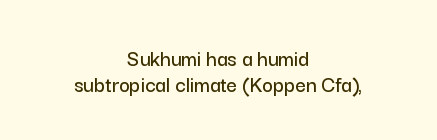
{"italic": "no", "underline": "no", "align": "center", "line_spacing": "tight", "line_spacing_ratio": 1.13, "letter_spacing": "normal", "letter_spacing_em": 0.0, "glyph_px": 23}
